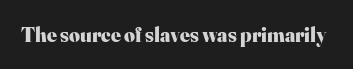
Q: Is the text bold? A: Yes.
Q: Is the text italic (slanted)? A: No, it is upright.
Q: Is the text underlined? A: No.
Q: Is the spacing between letters normal or unusually wide? A: Normal.
